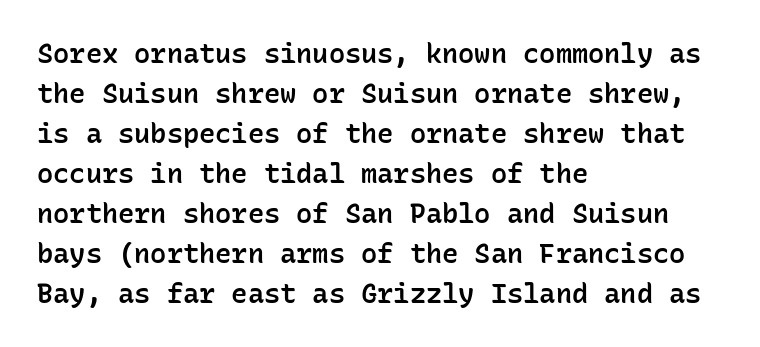
Q: Is the text bold? A: Semi-bold.
Q: Is the text italic (slanted)? A: No, it is upright.
Q: Is the text underlined? A: No.
Q: How is the paragraph aligned? A: Left-aligned.
Q: Is the spacing between letters normal or unusually wide? A: Normal.
Q: Is the spacing between lines tight, normal or loose? A: Normal.
